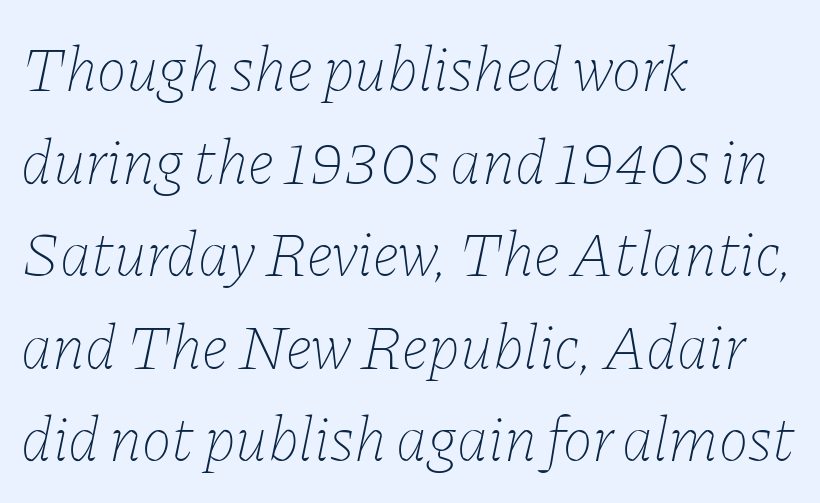
The image shows 63 px thin type, italic (leaning right); set left-aligned, normal line spacing (1.47x), normal letter spacing, not underlined; low stroke contrast and a medium x-height.
